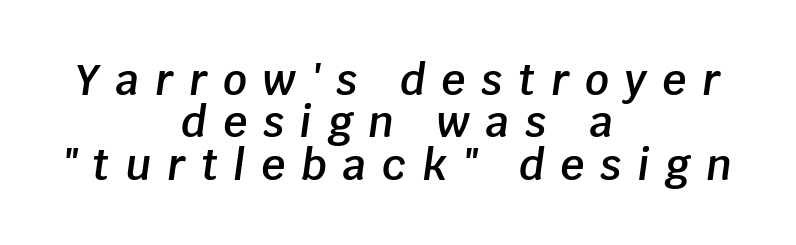
{"italic": "yes", "lean": "right", "slant_degrees": 8, "bold": "semi", "weight": "semibold", "width": "normal", "stroke_contrast": "low", "x_height": "large", "monospaced": "no", "underline": "no", "align": "center", "line_spacing": "tight", "line_spacing_ratio": 1.01, "letter_spacing": "wide", "letter_spacing_em": 0.38, "glyph_px": 42}
